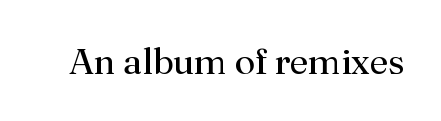
What kind of face is this? One with serifs. Posture: upright roman. Is the stroke heavy? The answer is a plain regular-or-lighter. Tracking here is standard; glyphs follow each other at the usual distance. This sample has the flowing, uneven cadence of proportional lettering. The zone under the glyphs is completely vacant.
